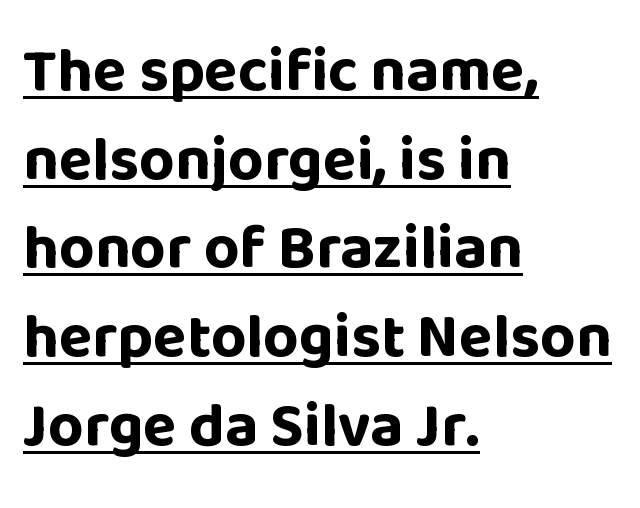
The image shows 62 px bold sans-serif type, upright; set left-aligned, normal line spacing (1.43x), normal letter spacing, underlined; low stroke contrast and a large x-height.
